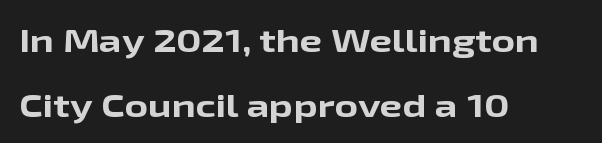
Here the designer chose a conventional face with non-uniform glyph widths. The area under the type is left untouched. The space between consecutive lines is lavish. Stroke thickness is high; the sample reads as a true bold. Leftover space on each line is placed entirely after the last word. Each word holds together tightly as a unit, with standard inter-letter gaps.
